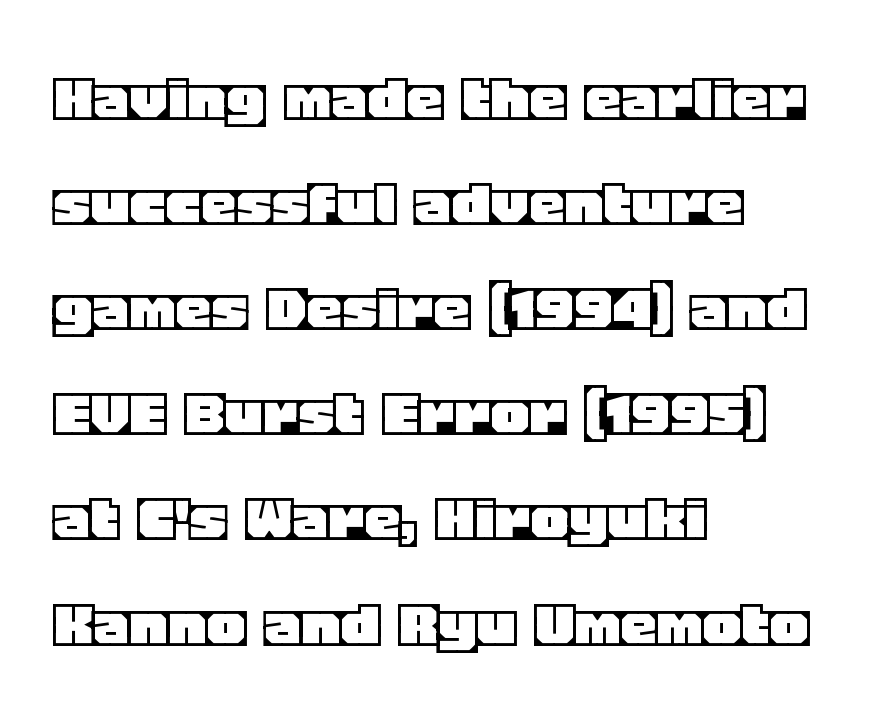
The image shows 73 px text type, upright; set left-aligned, normal line spacing (1.44x), normal letter spacing, not underlined; a large x-height.
